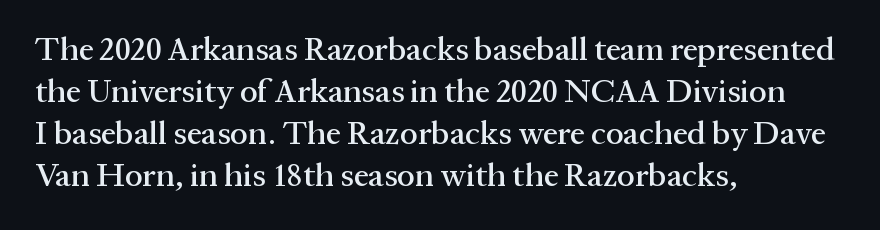
Check where the strokes stop: tiny serifs finish them off. Plain, unruled lines of type. The rag falls on the right side of this text block. You could call the tracking neutral — neither tight nor loose. If you measured baseline to baseline, you'd find a middling distance. Italic? Not at all — the glyphs are vertical.
